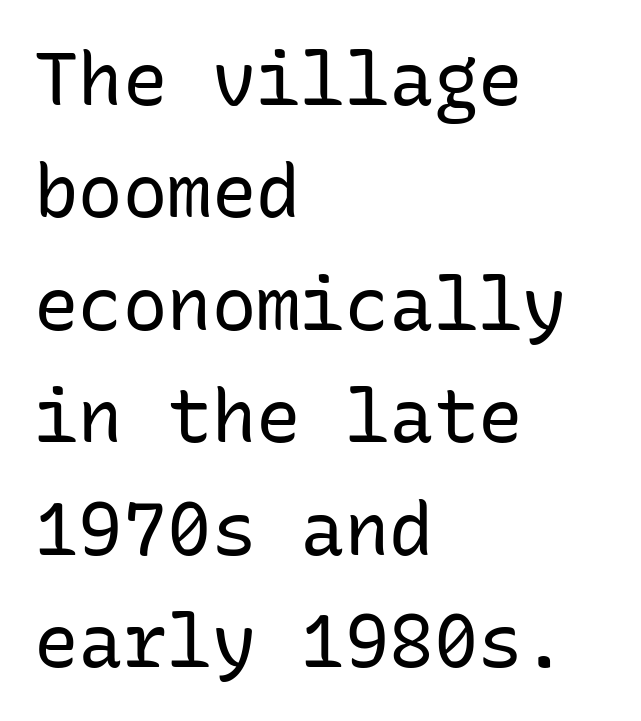
The image shows 74 px regular-weight sans-serif type, upright, monospaced; set left-aligned, normal line spacing (1.52x), normal letter spacing, not underlined; low stroke contrast and a medium x-height.
